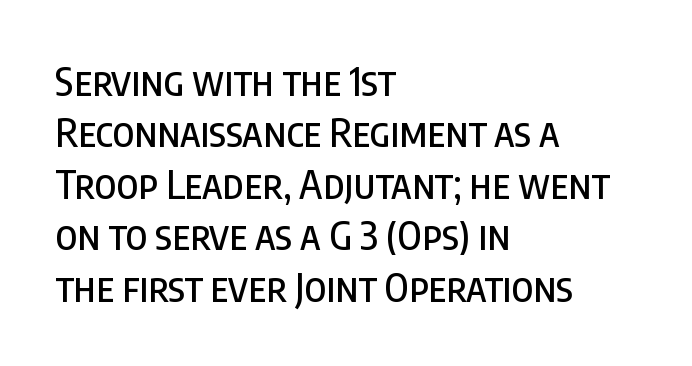
Do the characters align in a grid? No, the font is proportional. The paragraph shown leans on its left margin. Horizontal bands of white between lines are of average thickness. These lines were composed using upright roman letters. Nothing unusual about the tracking: characters are spaced as the font intends.
